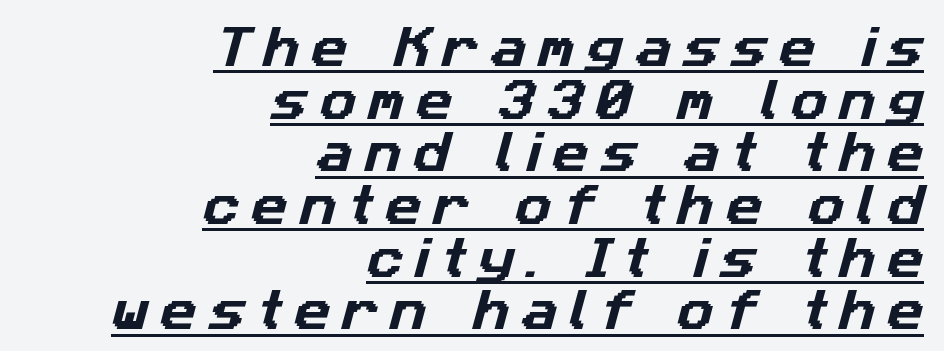
Q: Is the typeface a serif or a sans-serif typeface? A: Sans-serif.
Q: Is the text underlined? A: Yes.
Q: How is the paragraph aligned? A: Right-aligned.
Q: Is the spacing between letters normal or unusually wide? A: Unusually wide.
Q: Width (condensed, normal, or wide)? A: Normal.
Q: Stroke contrast? A: Low.
Q: x-height? A: Medium.
Q: Monospaced? A: No.
